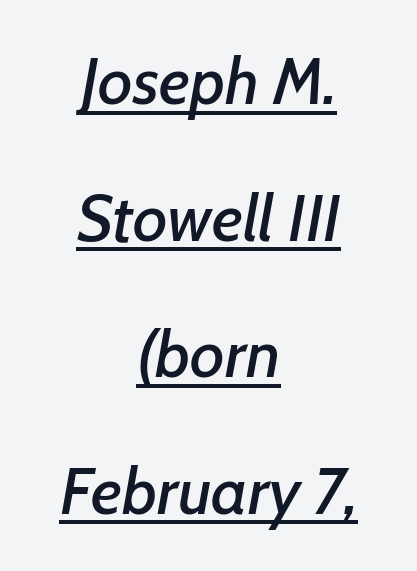
The image shows 66 px text type, italic (leaning right); set centered, loose line spacing (2.07x), normal letter spacing, underlined; low stroke contrast and a medium x-height.
